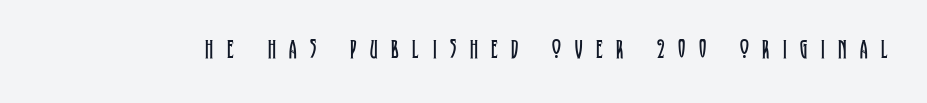
The image shows 27 px text type, upright; set unusually wide letter spacing (+0.5 em), not underlined.
